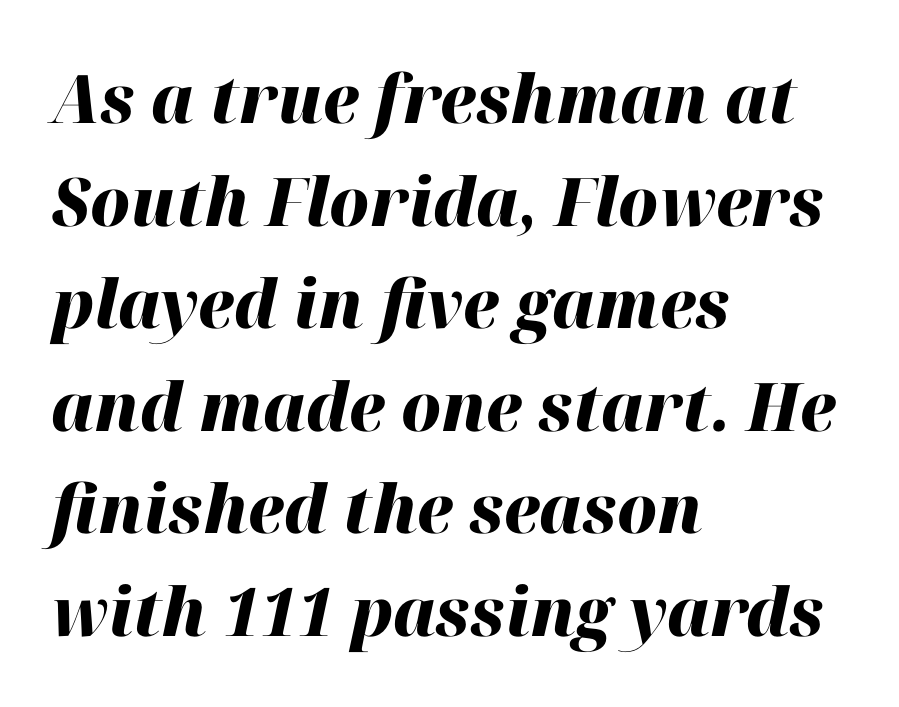
{"italic": "yes", "lean": "right", "slant_degrees": 12, "bold": "yes", "weight": "heavy", "width": "normal", "stroke_contrast": "high", "x_height": "medium", "monospaced": "no", "underline": "no", "align": "left", "line_spacing": "normal", "line_spacing_ratio": 1.53, "letter_spacing": "normal", "letter_spacing_em": 0.0, "glyph_px": 67}
